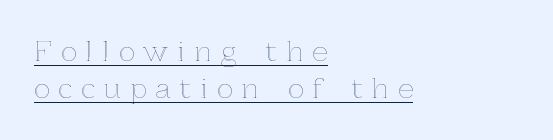
The image shows 27 px text type, upright; set left-aligned, normal line spacing (1.38x), unusually wide letter spacing (+0.34 em), underlined.
